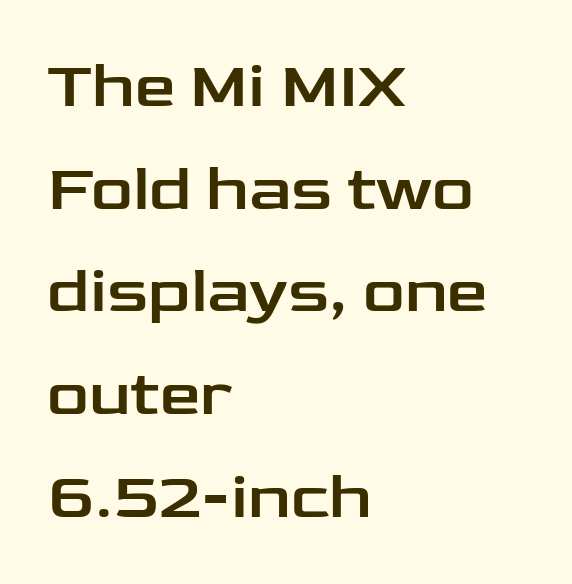
Short note: letters normally spaced. Only glyphs here, with clear space below each row. Characters remain perfectly vertical along every line. These lines are set flush left with a ragged right edge.
